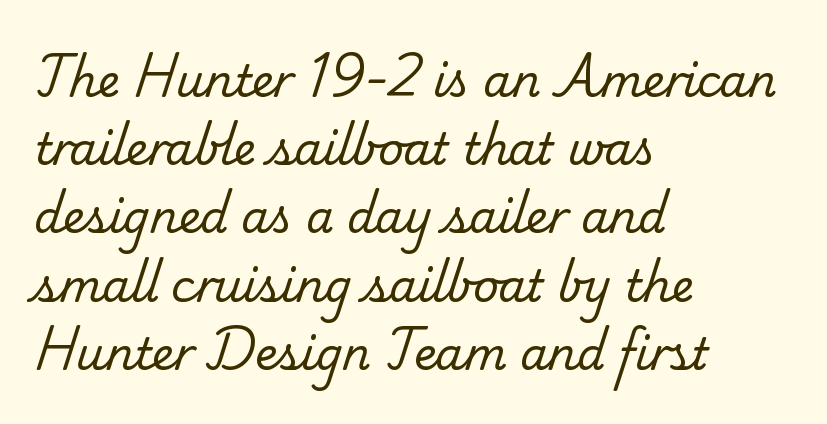
Q: Is the text bold? A: No.
Q: Is the typeface a serif or a sans-serif typeface? A: Serif.
Q: Is the text underlined? A: No.
Q: How is the paragraph aligned? A: Left-aligned.
Q: Is the spacing between letters normal or unusually wide? A: Normal.
Q: Is the spacing between lines tight, normal or loose? A: Normal.
Q: Width (condensed, normal, or wide)? A: Normal.
Q: Stroke contrast? A: Low.
Q: x-height? A: Small.
Q: Monospaced? A: No.
